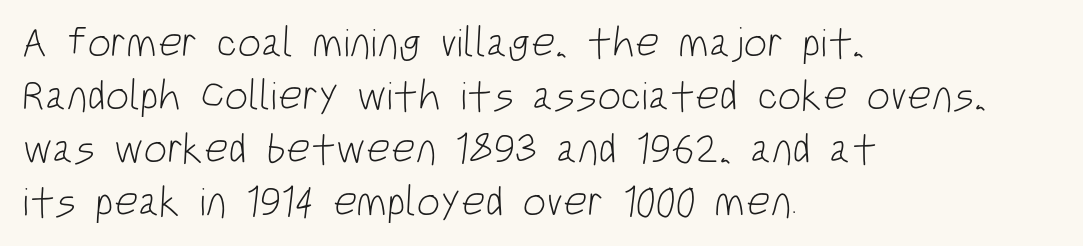
One-word summary of the alignment: left. Does the type have serifs? No, each stem ends abruptly. Unbolded letterforms with no extra heft. The rendering keeps characters at their native spacing. Check the space under the baseline: it is left empty.
